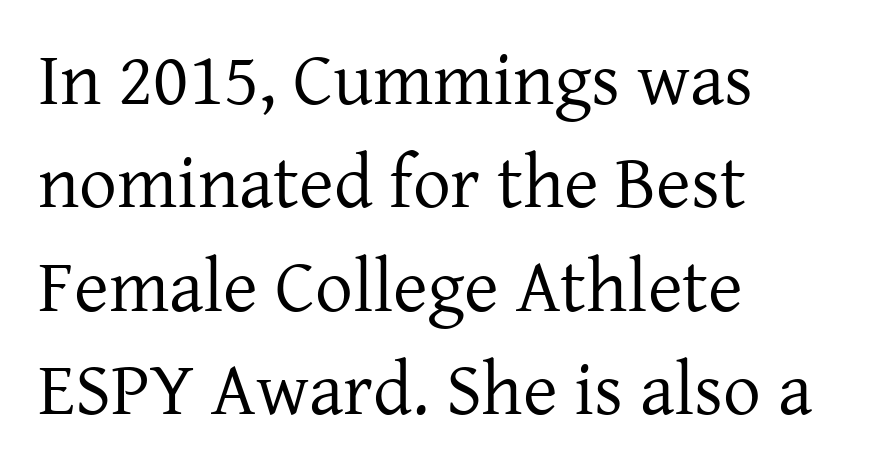
The image shows 75 px regular-weight serif type, upright; set left-aligned, normal line spacing (1.38x), normal letter spacing, not underlined; low stroke contrast and a medium x-height.
